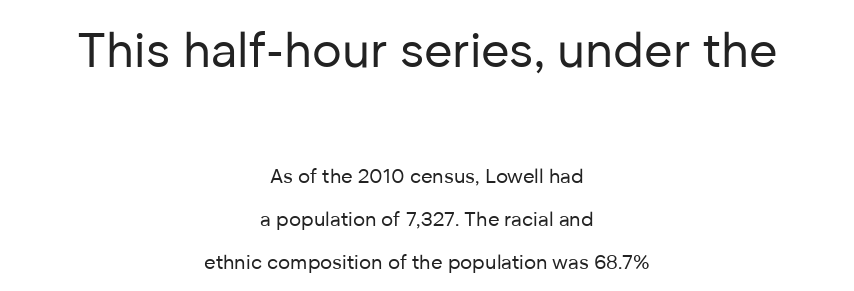
The image shows 49 px regular-weight sans-serif type, upright; set centered, loose line spacing (2.16x), normal letter spacing, not underlined; the first (top) block is 2.45x larger; low stroke contrast and a medium x-height.
